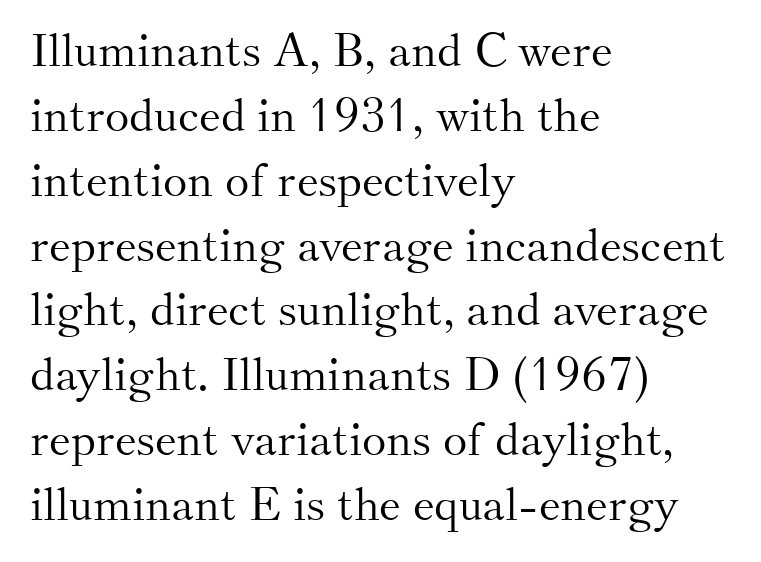
{"serif": "yes", "italic": "no", "bold": "no", "weight": "light", "width": "normal", "stroke_contrast": "medium", "x_height": "small", "monospaced": "no", "underline": "no", "align": "left", "line_spacing": "normal", "line_spacing_ratio": 1.41, "letter_spacing": "normal", "letter_spacing_em": 0.0, "glyph_px": 46}
